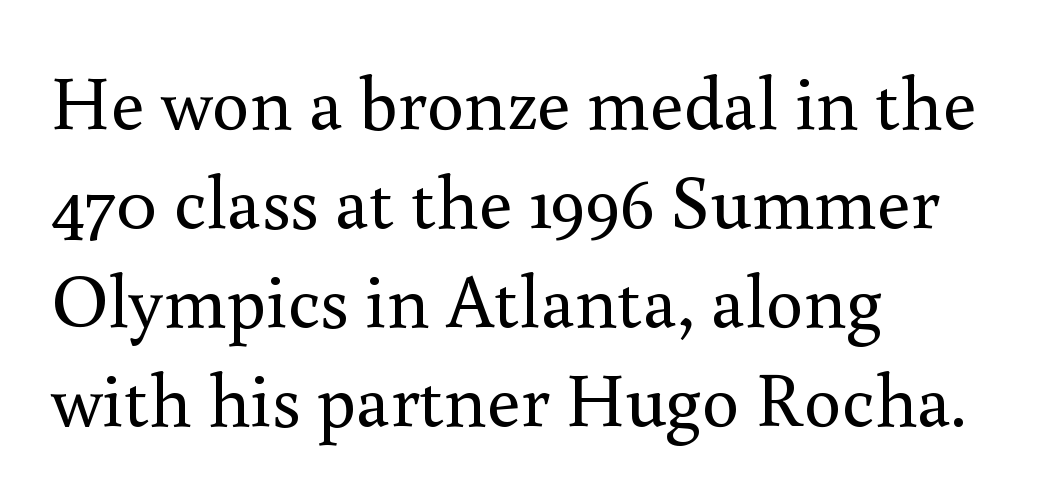
Q: Is the text bold? A: No.
Q: Is the text italic (slanted)? A: No, it is upright.
Q: Is the typeface a serif or a sans-serif typeface? A: Serif.
Q: Is the text underlined? A: No.
Q: How is the paragraph aligned? A: Left-aligned.
Q: Is the spacing between letters normal or unusually wide? A: Normal.
Q: Is the spacing between lines tight, normal or loose? A: Normal.
Q: Width (condensed, normal, or wide)? A: Normal.
Q: Stroke contrast? A: Medium.
Q: x-height? A: Small.
Q: Monospaced? A: No.
